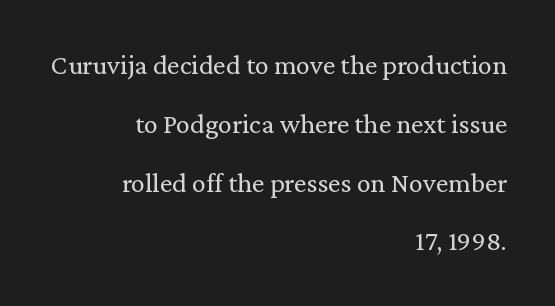
Q: Is the text bold? A: No.
Q: Is the text italic (slanted)? A: No, it is upright.
Q: Is the typeface a serif or a sans-serif typeface? A: Serif.
Q: Is the text underlined? A: No.
Q: How is the paragraph aligned? A: Right-aligned.
Q: Is the spacing between letters normal or unusually wide? A: Normal.
Q: Is the spacing between lines tight, normal or loose? A: Loose.
Q: Width (condensed, normal, or wide)? A: Normal.
Q: Stroke contrast? A: Low.
Q: x-height? A: Medium.
Q: Monospaced? A: No.
